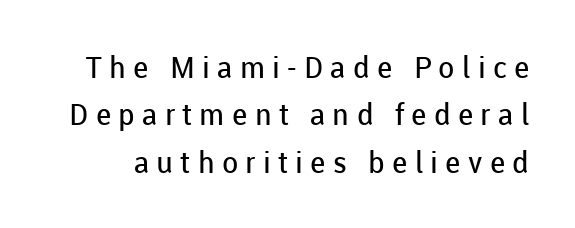
The image shows 30 px regular-weight sans-serif type, upright; set normal line spacing (1.58x), unusually wide letter spacing (+0.24 em), not underlined; low stroke contrast and a medium x-height.
